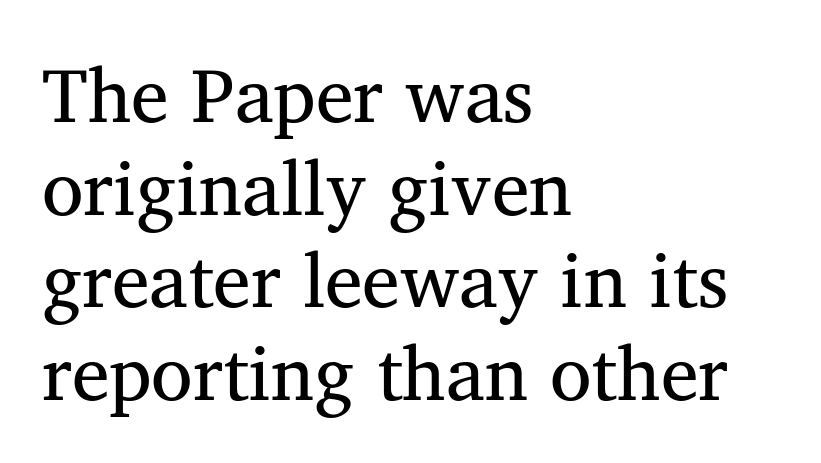
The image shows 76 px regular-weight serif type, upright; set left-aligned, line spacing 1.22x, normal letter spacing, not underlined; medium stroke contrast and a medium x-height.
